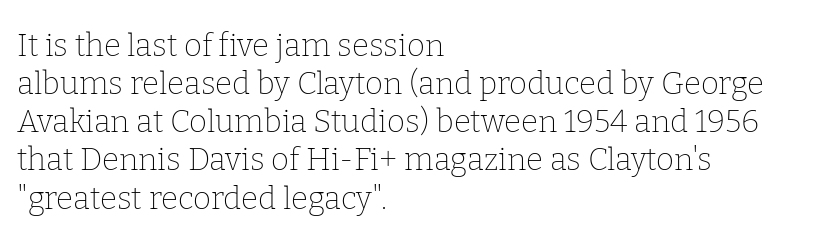
The image shows 31 px thin serif type, upright; set left-aligned, line spacing 1.23x, normal letter spacing, not underlined; low stroke contrast and a medium x-height.
